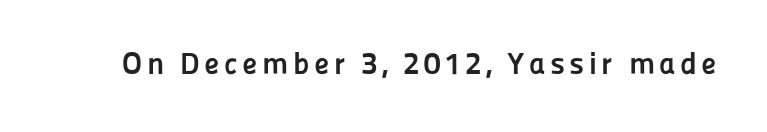
{"serif": "no", "italic": "no", "bold": "yes", "weight": "semibold", "width": "normal", "stroke_contrast": "low", "x_height": "medium", "monospaced": "no", "underline": "no", "glyph_px": 31}
